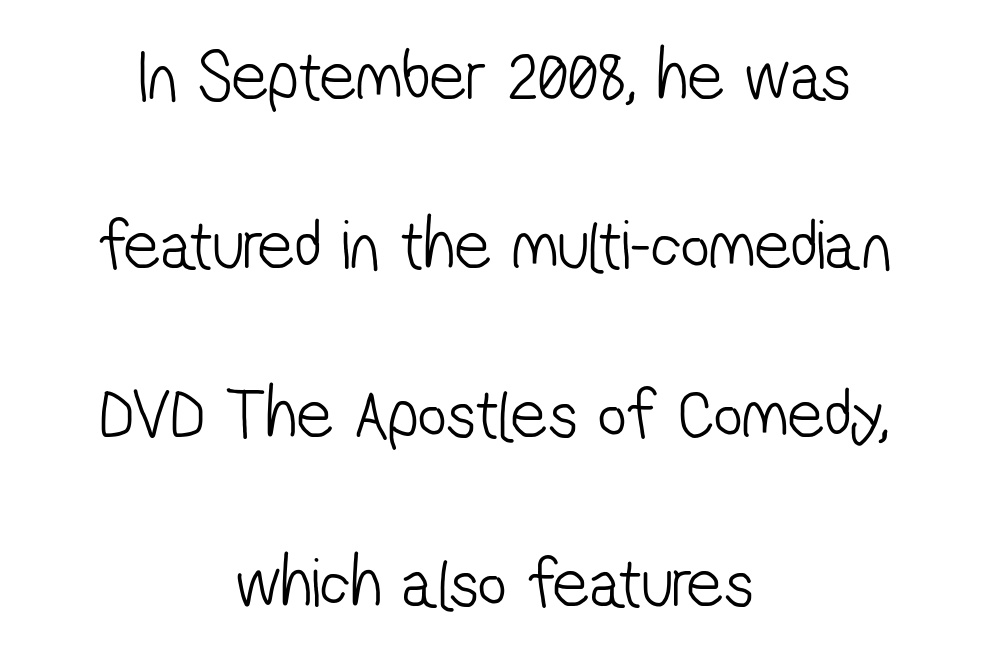
The image shows 71 px light, condensed sans-serif type; set centered, loose line spacing (2.38x), normal letter spacing, not underlined; low stroke contrast and a medium x-height.
